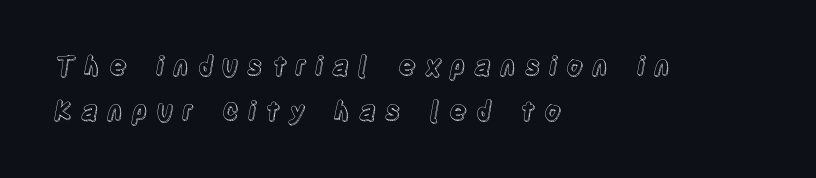
The image shows 26 px text type; set left-aligned, line spacing 1.73x, unusually wide letter spacing (+0.34 em), not underlined.
